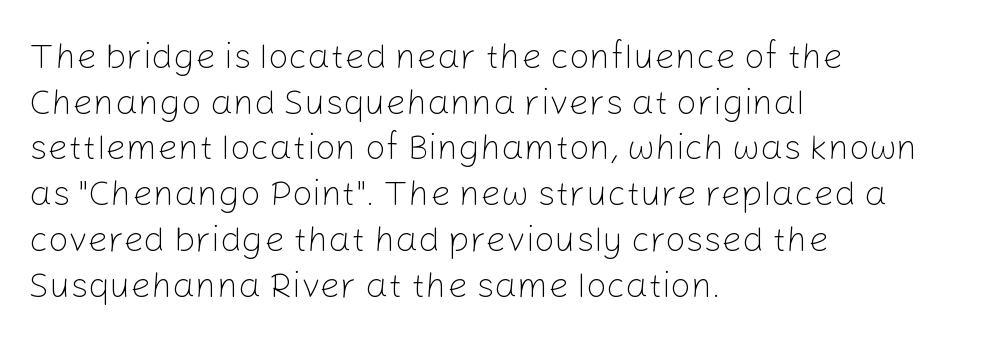
The cut favours lightness, reaching ordinary text weight at its darkest. Think of a printed novel: that variable character pitch is what you see here. The passage is arranged the way most books set body copy — flush left. This rendering features lettering with no underline.
